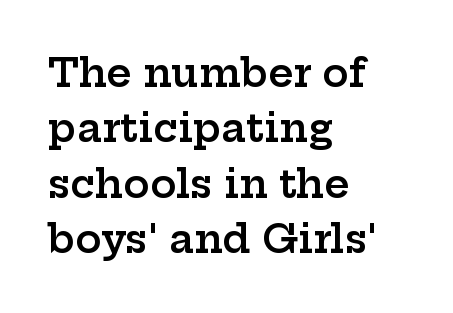
The designer left line spacing at the default. The axis of the letterforms is exactly vertical. The typeface chosen for these lines features serifs. Think of a printed novel: that variable character pitch is what you see here.
